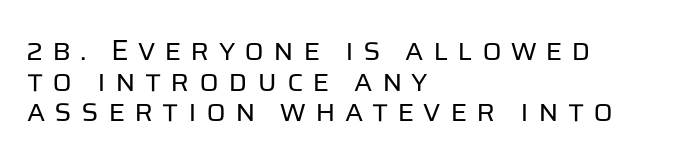
{"serif": "no", "italic": "no", "bold": "no", "weight": "regular", "width": "normal", "stroke_contrast": "low", "x_height": "large", "monospaced": "no", "underline": "no", "align": "left", "line_spacing": "tight", "line_spacing_ratio": 1.06, "letter_spacing": "wide", "letter_spacing_em": 0.31, "glyph_px": 29}
